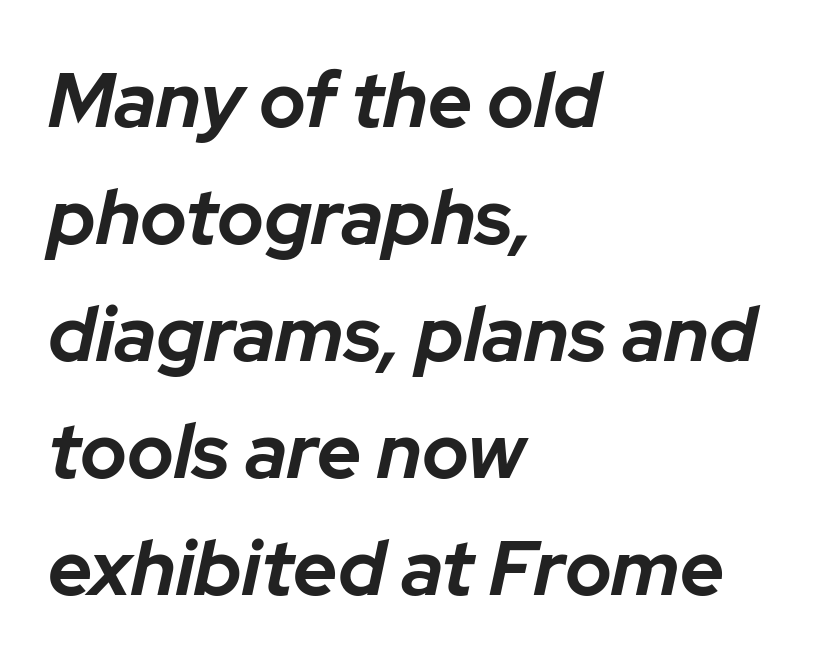
The image shows 77 px bold type, italic (leaning right); set left-aligned, normal line spacing (1.52x), normal letter spacing, not underlined; low stroke contrast and a medium x-height.
